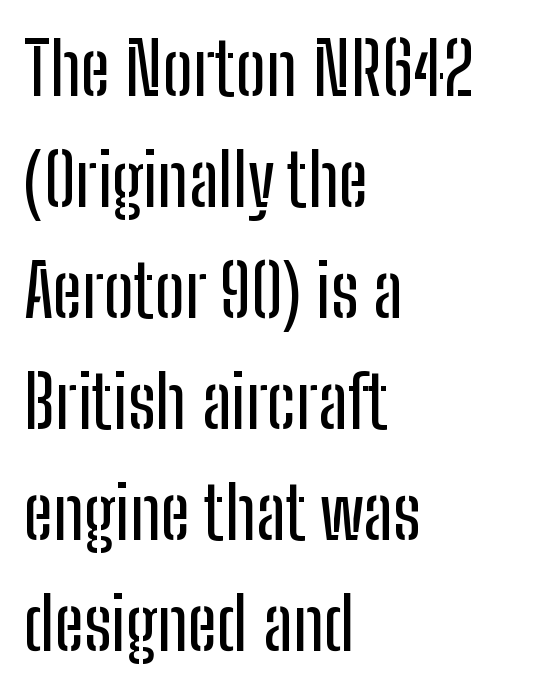
Italic? Not at all — the glyphs are vertical. A student would call this left alignment; a typographer would say flush left, rag right. The type family on display is of the sans-serif kind. The passage shown is typed in a proportional face where columns would drift.
